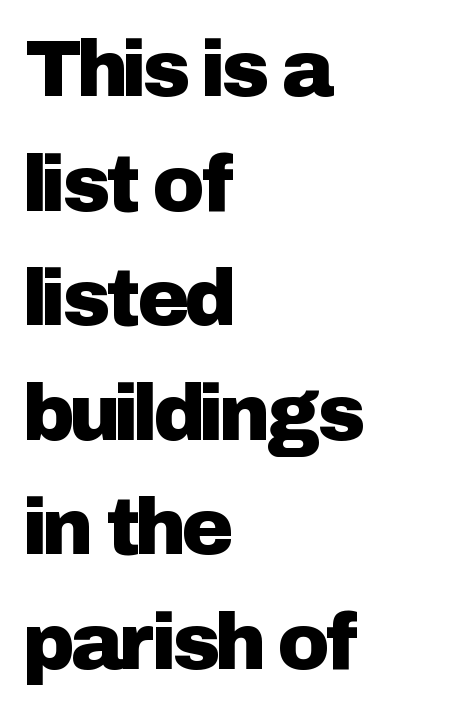
Q: Is the text italic (slanted)? A: No, it is upright.
Q: Is the typeface a serif or a sans-serif typeface? A: Sans-serif.
Q: Is the text underlined? A: No.
Q: How is the paragraph aligned? A: Left-aligned.
Q: Is the spacing between letters normal or unusually wide? A: Normal.
Q: Is the spacing between lines tight, normal or loose? A: Normal.
Q: Width (condensed, normal, or wide)? A: Normal.
Q: Stroke contrast? A: Low.
Q: x-height? A: Medium.
Q: Monospaced? A: No.
